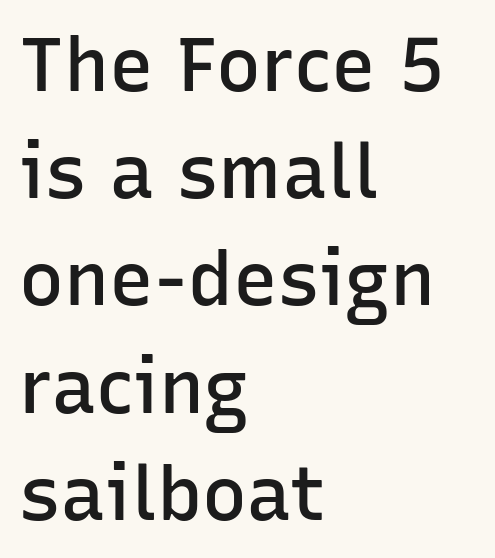
The image shows 75 px semibold sans-serif type, upright; set left-aligned, normal line spacing (1.43x), normal letter spacing, not underlined; low stroke contrast and a medium x-height.
